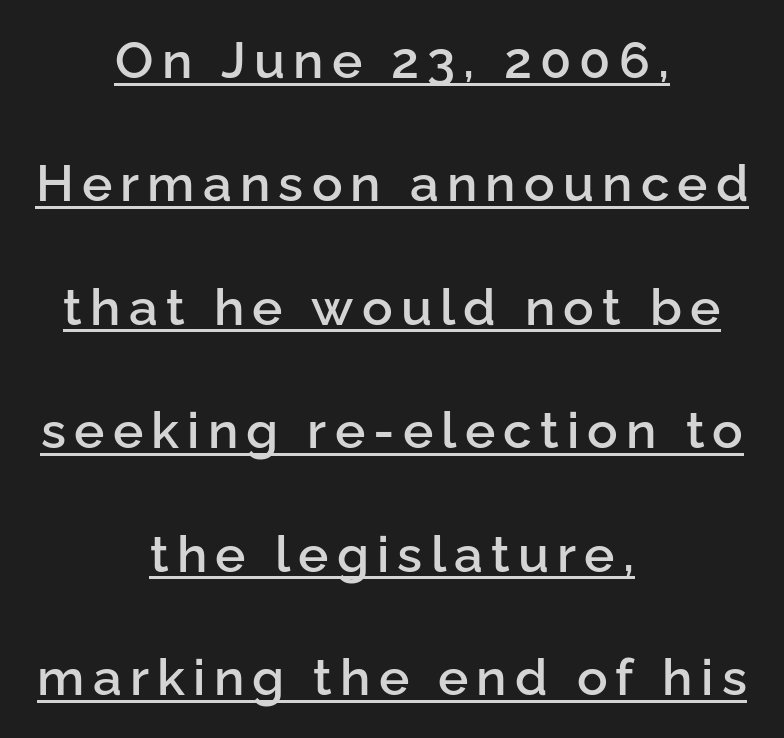
Q: Is the text bold? A: Semi-bold.
Q: Is the text italic (slanted)? A: No, it is upright.
Q: Is the typeface a serif or a sans-serif typeface? A: Sans-serif.
Q: Is the text underlined? A: Yes.
Q: How is the paragraph aligned? A: Centered.
Q: Is the spacing between lines tight, normal or loose? A: Loose.
Q: Width (condensed, normal, or wide)? A: Normal.
Q: Stroke contrast? A: Low.
Q: x-height? A: Medium.
Q: Monospaced? A: No.
